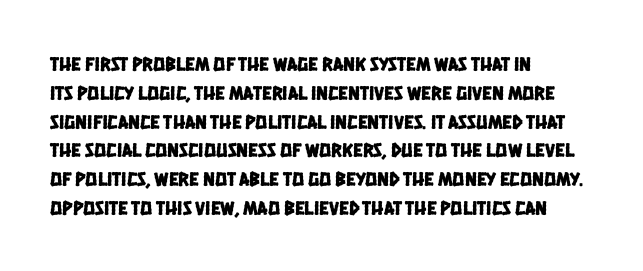
{"underline": "no", "align": "left", "line_spacing": "normal", "line_spacing_ratio": 1.44, "letter_spacing": "normal", "letter_spacing_em": 0.0, "glyph_px": 20}
